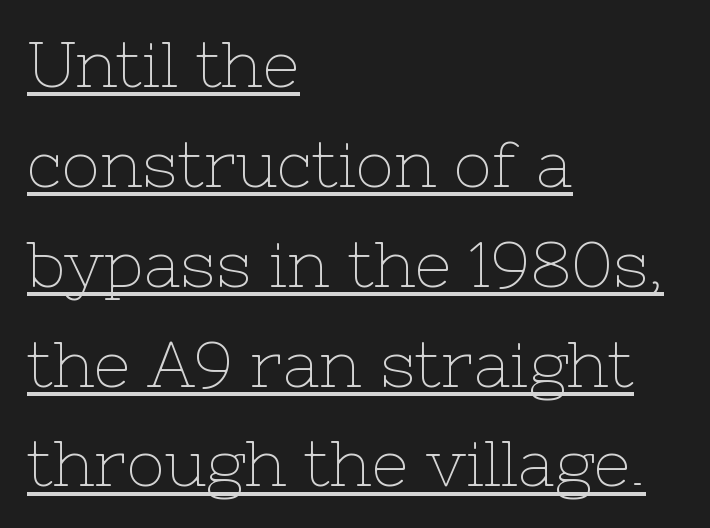
Q: Is the text bold? A: No.
Q: Is the text italic (slanted)? A: No, it is upright.
Q: Is the typeface a serif or a sans-serif typeface? A: Serif.
Q: Is the text underlined? A: Yes.
Q: How is the paragraph aligned? A: Left-aligned.
Q: Is the spacing between letters normal or unusually wide? A: Normal.
Q: Is the spacing between lines tight, normal or loose? A: Normal.
Q: Width (condensed, normal, or wide)? A: Normal.
Q: Stroke contrast? A: Low.
Q: x-height? A: Medium.
Q: Monospaced? A: No.
